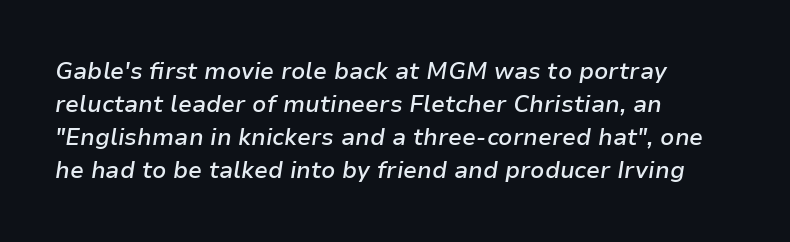
{"italic": "yes", "lean": "right", "slant_degrees": 9, "bold": "semi", "underline": "no", "align": "left", "line_spacing": "normal", "line_spacing_ratio": 1.43, "letter_spacing": "normal", "letter_spacing_em": 0.0, "glyph_px": 23}
